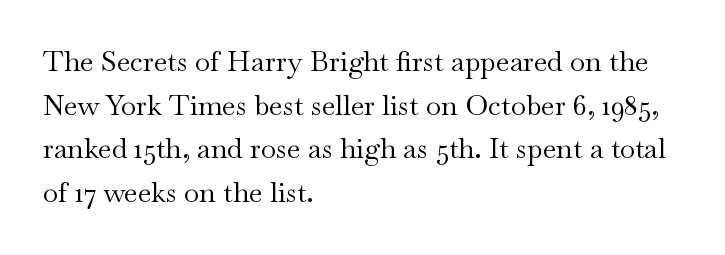
Q: Is the text bold? A: No.
Q: Is the text italic (slanted)? A: No, it is upright.
Q: Is the typeface a serif or a sans-serif typeface? A: Serif.
Q: Is the text underlined? A: No.
Q: How is the paragraph aligned? A: Left-aligned.
Q: Is the spacing between letters normal or unusually wide? A: Normal.
Q: Is the spacing between lines tight, normal or loose? A: Normal.
Q: Width (condensed, normal, or wide)? A: Wide.
Q: Stroke contrast? A: Medium.
Q: x-height? A: Small.
Q: Monospaced? A: No.
